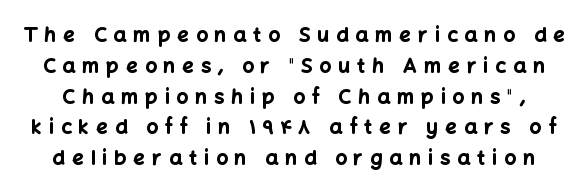
{"italic": "no", "bold": "yes", "underline": "no", "line_spacing": "normal", "line_spacing_ratio": 1.54, "letter_spacing": "wide", "letter_spacing_em": 0.36, "glyph_px": 20}
